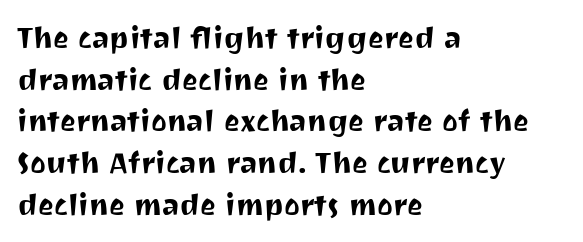
Q: Is the text italic (slanted)? A: No, it is upright.
Q: Is the typeface a serif or a sans-serif typeface? A: Sans-serif.
Q: Is the text underlined? A: No.
Q: How is the paragraph aligned? A: Left-aligned.
Q: Is the spacing between letters normal or unusually wide? A: Normal.
Q: Is the spacing between lines tight, normal or loose? A: Normal.
Q: Width (condensed, normal, or wide)? A: Normal.
Q: Stroke contrast? A: Medium.
Q: x-height? A: Medium.
Q: Monospaced? A: No.
